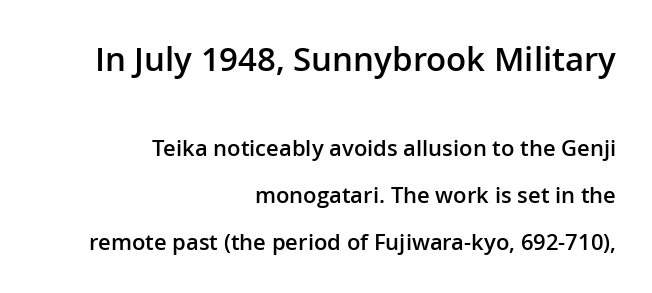
{"serif": "no", "italic": "no", "bold": "semi", "weight": "semibold", "width": "normal", "stroke_contrast": "low", "x_height": "medium", "monospaced": "no", "underline": "no", "align": "right", "line_spacing": "loose", "line_spacing_ratio": 2.12, "letter_spacing": "normal", "letter_spacing_em": 0.0, "larger_block": "first", "size_ratio": 1.5, "glyph_px": 33}
